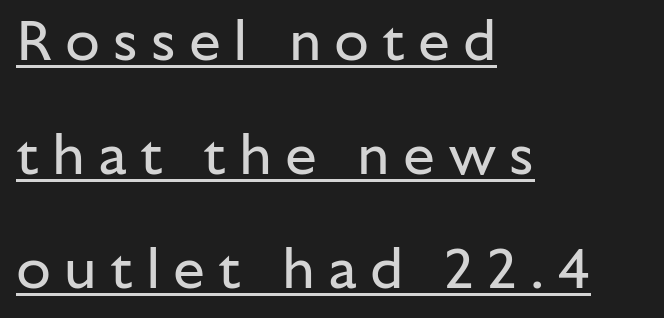
{"serif": "no", "italic": "no", "bold": "no", "weight": "regular", "width": "normal", "stroke_contrast": "low", "x_height": "medium", "monospaced": "no", "underline": "yes", "align": "left", "line_spacing": "loose", "line_spacing_ratio": 2.0, "letter_spacing": "wide", "letter_spacing_em": 0.23, "glyph_px": 57}
